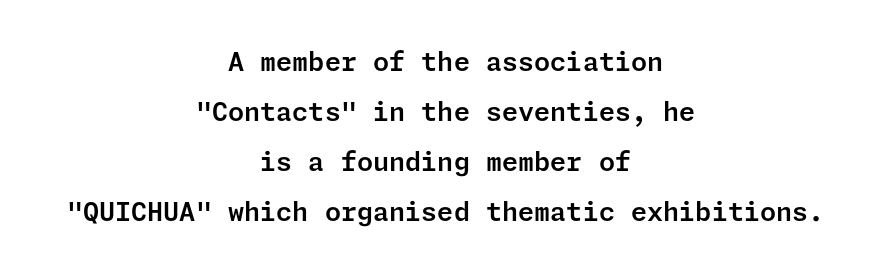
Q: Is the text italic (slanted)? A: No, it is upright.
Q: Is the text underlined? A: No.
Q: How is the paragraph aligned? A: Centered.
Q: Is the spacing between letters normal or unusually wide? A: Normal.
Q: Is the spacing between lines tight, normal or loose? A: Loose.
